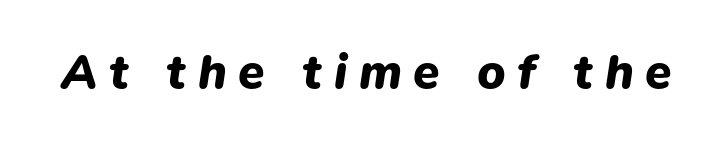
Q: Is the text bold? A: Yes.
Q: Is the text italic (slanted)? A: Yes, it leans right by about 9 degrees.
Q: Is the text underlined? A: No.
Q: Is the spacing between letters normal or unusually wide? A: Unusually wide.
Q: Width (condensed, normal, or wide)? A: Normal.
Q: Stroke contrast? A: Low.
Q: x-height? A: Medium.
Q: Monospaced? A: No.
